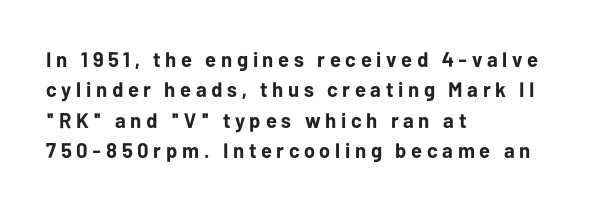
Reading down the block, your eye returns to a fixed left position each line. The horizontal fit of the characters is loose and conspicuously gappy. What's the leading like? Ordinary, nothing unusual. Designer's note — italics off, roman on.
